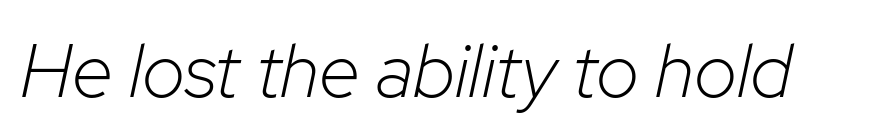
The image shows 75 px light type, italic (leaning right); set normal letter spacing, not underlined; low stroke contrast and a medium x-height.
